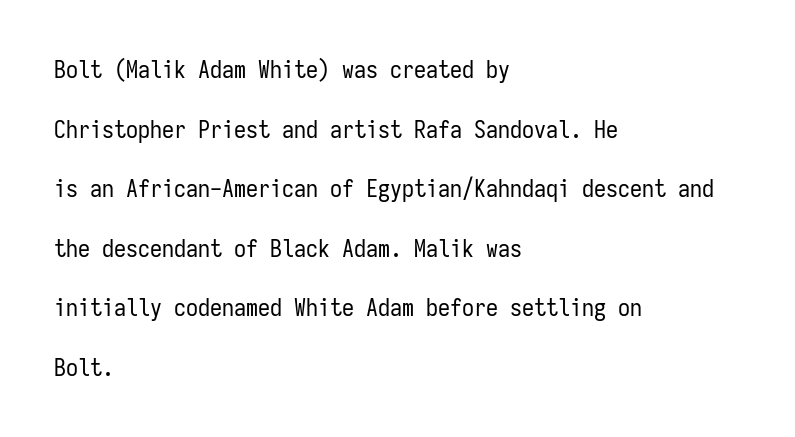
Q: Is the text bold? A: No.
Q: Is the text italic (slanted)? A: No, it is upright.
Q: Is the text underlined? A: No.
Q: How is the paragraph aligned? A: Left-aligned.
Q: Is the spacing between letters normal or unusually wide? A: Normal.
Q: Is the spacing between lines tight, normal or loose? A: Loose.
